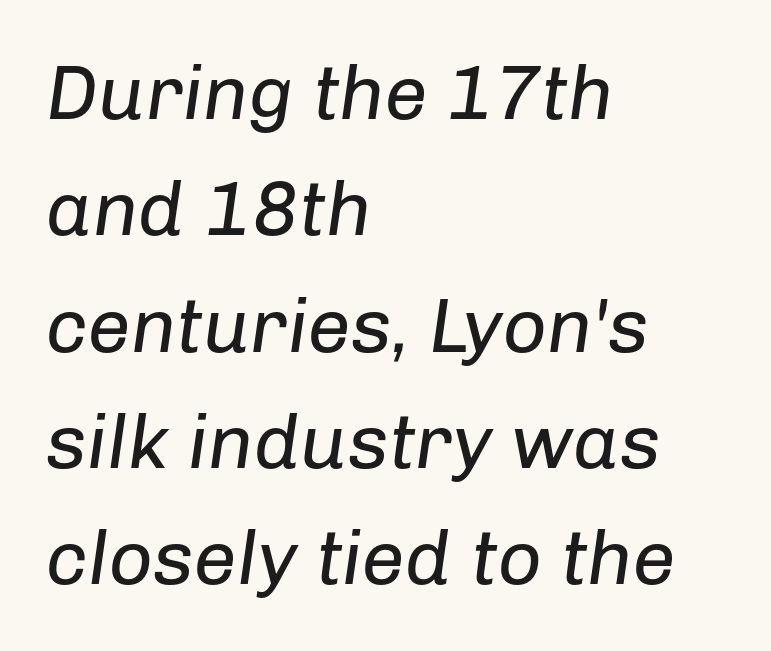
Q: Is the text bold? A: No.
Q: Is the text italic (slanted)? A: Yes, it leans right by about 8 degrees.
Q: Is the text underlined? A: No.
Q: How is the paragraph aligned? A: Left-aligned.
Q: Is the spacing between letters normal or unusually wide? A: Normal.
Q: Is the spacing between lines tight, normal or loose? A: Normal.
Q: Width (condensed, normal, or wide)? A: Normal.
Q: Stroke contrast? A: Low.
Q: x-height? A: Medium.
Q: Monospaced? A: No.
